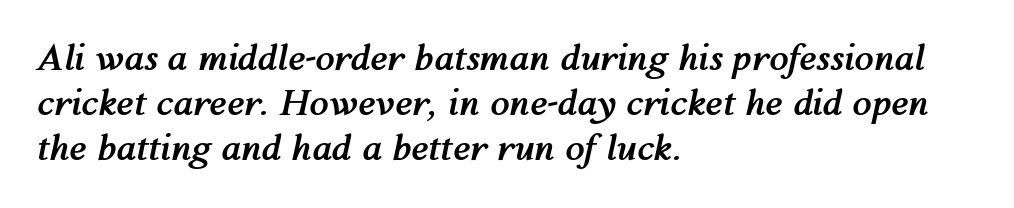
Q: Is the text bold? A: Yes.
Q: Is the text italic (slanted)? A: Yes, it leans right by about 12 degrees.
Q: Is the text underlined? A: No.
Q: How is the paragraph aligned? A: Left-aligned.
Q: Is the spacing between letters normal or unusually wide? A: Normal.
Q: Is the spacing between lines tight, normal or loose? A: Normal.
Q: Width (condensed, normal, or wide)? A: Normal.
Q: Stroke contrast? A: Medium.
Q: x-height? A: Medium.
Q: Monospaced? A: No.
